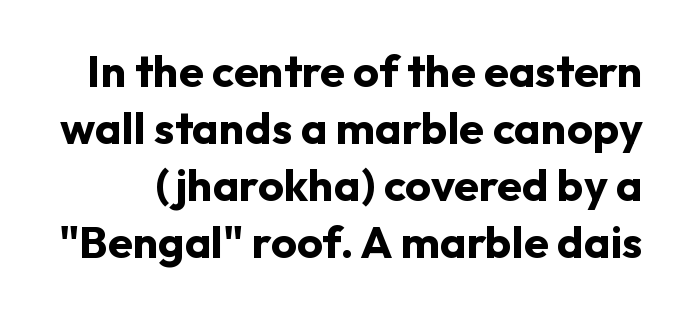
Q: Is the text bold? A: Yes.
Q: Is the text italic (slanted)? A: No, it is upright.
Q: Is the typeface a serif or a sans-serif typeface? A: Sans-serif.
Q: Is the text underlined? A: No.
Q: Is the spacing between letters normal or unusually wide? A: Normal.
Q: Is the spacing between lines tight, normal or loose? A: Normal.
Q: Width (condensed, normal, or wide)? A: Normal.
Q: Stroke contrast? A: Low.
Q: x-height? A: Medium.
Q: Monospaced? A: No.
